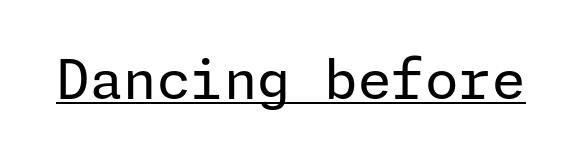
Q: Is the text bold? A: No.
Q: Is the text italic (slanted)? A: No, it is upright.
Q: Is the typeface a serif or a sans-serif typeface? A: Sans-serif.
Q: Is the text underlined? A: Yes.
Q: Is the spacing between letters normal or unusually wide? A: Normal.
Q: Width (condensed, normal, or wide)? A: Normal.
Q: Stroke contrast? A: Low.
Q: x-height? A: Medium.
